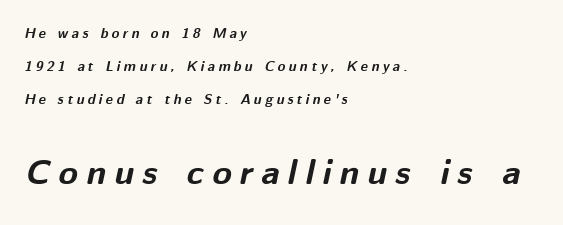
Q: Is the text bold? A: Yes.
Q: Is the text italic (slanted)? A: Yes, it leans right by about 12 degrees.
Q: Is the text underlined? A: No.
Q: How is the paragraph aligned? A: Left-aligned.
Q: Is the spacing between letters normal or unusually wide? A: Unusually wide.
Q: Is the spacing between lines tight, normal or loose? A: Loose.
Q: Which block of text is set in a larger size, the first (top) or the second (bottom)? A: The second (bottom) one.
Q: Width (condensed, normal, or wide)? A: Normal.
Q: Stroke contrast? A: Medium.
Q: x-height? A: Medium.
Q: Monospaced? A: No.
